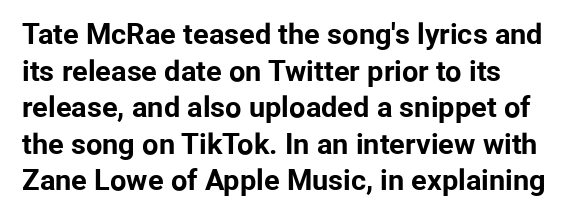
The face used here is proportionally spaced, like ordinary book or web type. Letters rest on an invisible, unmarked baseline. Does the weight exceed regular? Yes, all the way to bold. Are there feet on the stems? There aren't — it's a sans. Is the letter spacing exaggerated? No — it looks like the ordinary default.
